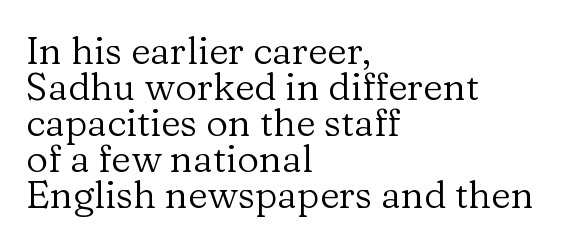
{"serif": "yes", "italic": "no", "bold": "no", "weight": "regular", "width": "normal", "stroke_contrast": "low", "x_height": "medium", "monospaced": "no", "underline": "no", "align": "left", "line_spacing": "tight", "line_spacing_ratio": 0.95, "letter_spacing": "normal", "letter_spacing_em": 0.0, "glyph_px": 38}
